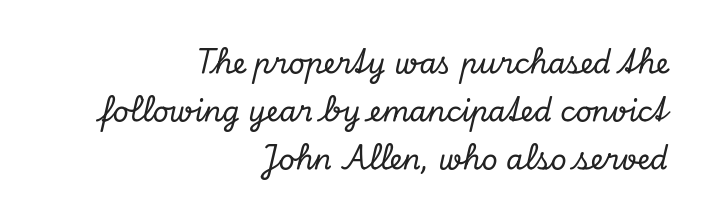
Q: Is the text italic (slanted)? A: Yes, it leans right by about 13 degrees.
Q: Is the typeface a serif or a sans-serif typeface? A: Serif.
Q: Is the text underlined? A: No.
Q: How is the paragraph aligned? A: Right-aligned.
Q: Is the spacing between letters normal or unusually wide? A: Normal.
Q: Width (condensed, normal, or wide)? A: Normal.
Q: Stroke contrast? A: Low.
Q: x-height? A: Small.
Q: Monospaced? A: No.
